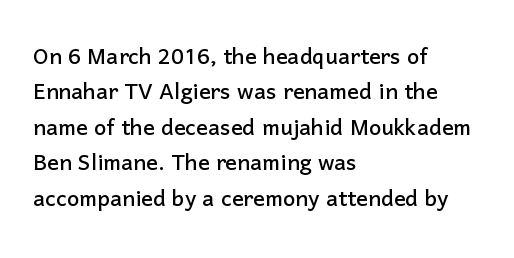
{"serif": "no", "italic": "no", "width": "normal", "stroke_contrast": "low", "x_height": "medium", "monospaced": "no", "underline": "no", "align": "left", "line_spacing_ratio": 1.22, "letter_spacing": "normal", "letter_spacing_em": 0.0, "glyph_px": 29}
